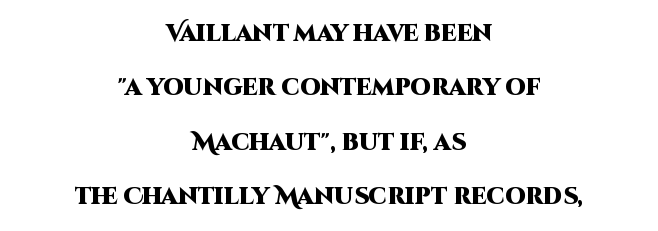
On the weight axis this lands at bold, roughly 700. The vertical gap from one line to the next is large. The area under the type is left untouched. Typeset on center — no edge is straight. Words appear dense and cohesive because spacing is normal.
